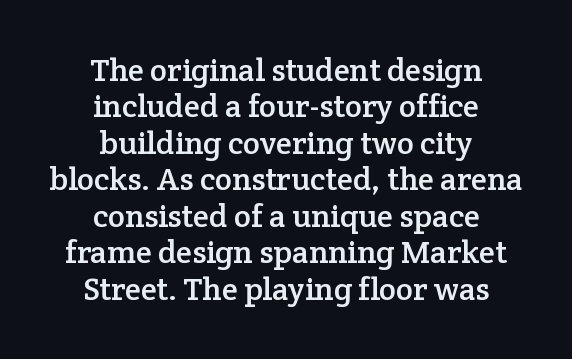
The image shows 32 px serif type, upright; set centered, tight line spacing (1.14x), normal letter spacing, not underlined; low stroke contrast and a medium x-height.
